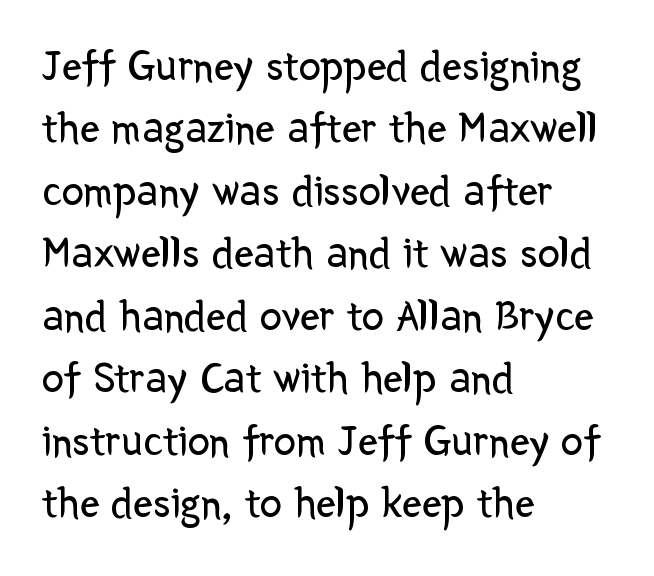
The image shows 44 px regular-weight sans-serif type, upright; set left-aligned, normal line spacing (1.42x), normal letter spacing, not underlined; low stroke contrast and a medium x-height.
